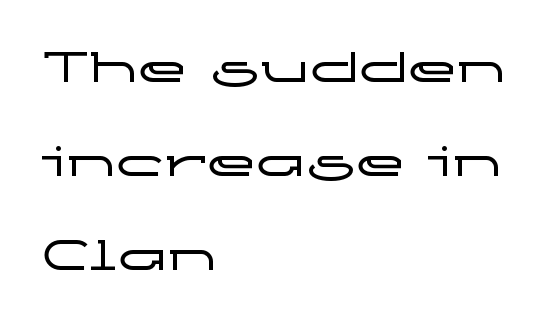
{"serif": "no", "italic": "no", "width": "wide", "stroke_contrast": "low", "x_height": "medium", "monospaced": "no", "underline": "no", "align": "left", "line_spacing_ratio": 1.88, "letter_spacing": "normal", "letter_spacing_em": 0.0, "glyph_px": 50}
